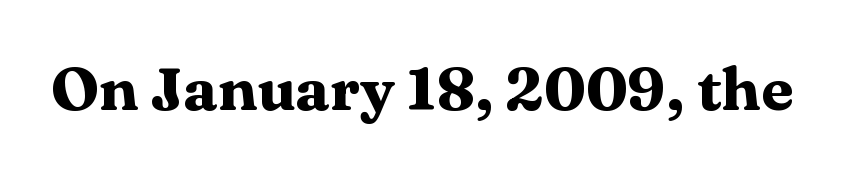
Is this a fixed-width face? No — the glyphs have proportional, varying widths. Pretty heavy lettering here — definitely bold. Old-style or modern, the face here clearly has serifs. Do the letters lean? They stand straight. Tracking here is standard; glyphs follow each other at the usual distance.
